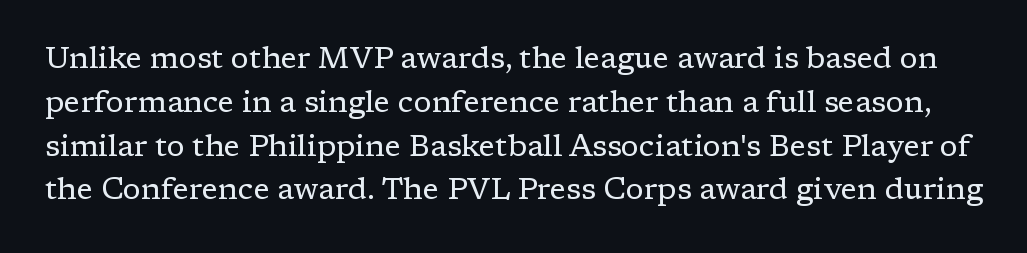
The image shows 30 px regular-weight serif type, upright; set normal line spacing (1.46x), normal letter spacing, not underlined; low stroke contrast and a medium x-height.
